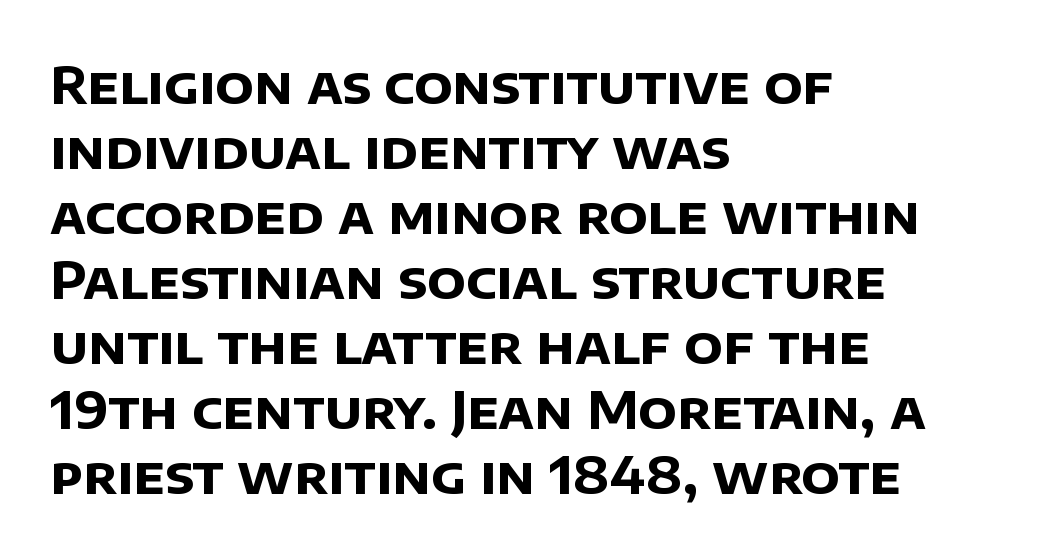
The glyphs are unaccompanied by any horizontal stroke below them. This block has exactly the height ordinary leading produces. Check where the strokes stop: nothing finishes them off — pure sans. The passage shown is typed in a proportional face where columns would drift.
